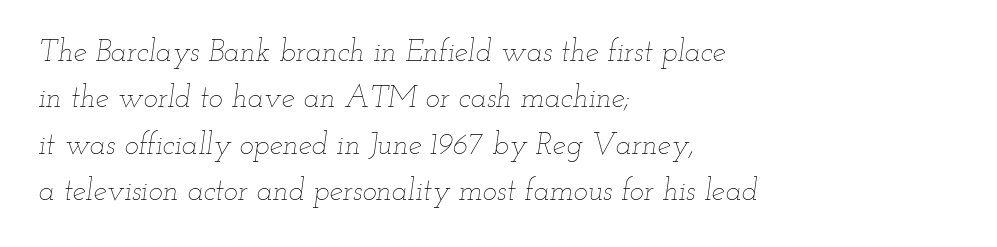
Q: Is the text bold? A: No.
Q: Is the text italic (slanted)? A: Yes, it leans right by about 12 degrees.
Q: Is the text underlined? A: No.
Q: How is the paragraph aligned? A: Left-aligned.
Q: Is the spacing between letters normal or unusually wide? A: Normal.
Q: Is the spacing between lines tight, normal or loose? A: Normal.
Q: Width (condensed, normal, or wide)? A: Wide.
Q: Stroke contrast? A: Low.
Q: x-height? A: Small.
Q: Monospaced? A: No.
